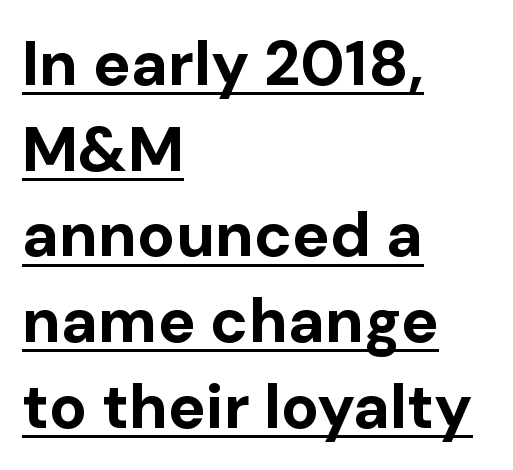
The image shows 63 px bold sans-serif type, upright; set left-aligned, normal line spacing (1.36x), normal letter spacing, underlined; low stroke contrast and a medium x-height.
